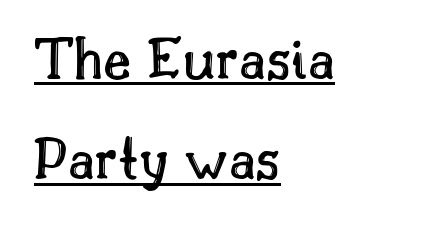
{"italic": "no", "width": "normal", "x_height": "small", "monospaced": "no", "underline": "yes", "align": "left", "line_spacing": "normal", "line_spacing_ratio": 1.57, "letter_spacing": "normal", "letter_spacing_em": 0.0, "glyph_px": 64}
